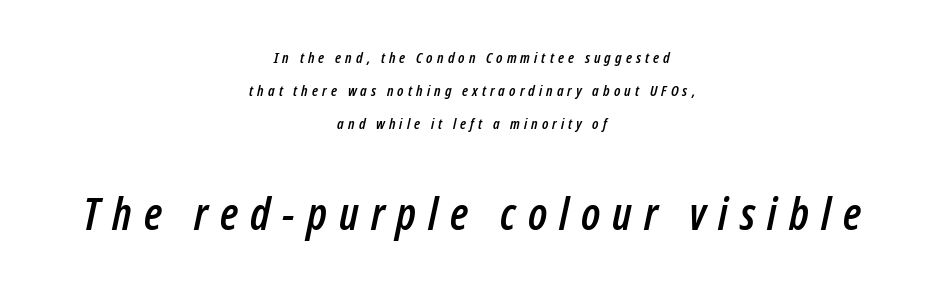
Descenders are the only things crossing below the line. Both edges are ragged and mirror each other, which tells us the setting is centered. Leading: increased. These two chunks differ in scale, with the bottom chunk taking the larger measure. These lines were composed using italics.
